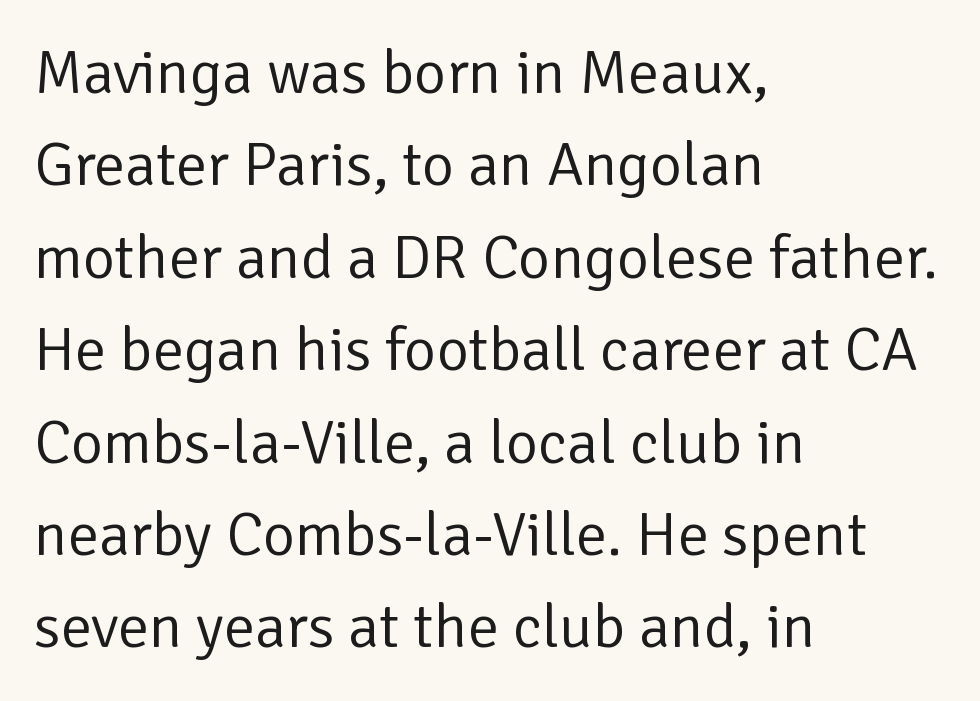
{"serif": "no", "italic": "no", "bold": "no", "weight": "regular", "width": "normal", "stroke_contrast": "low", "x_height": "medium", "monospaced": "no", "underline": "no", "align": "left", "line_spacing": "normal", "line_spacing_ratio": 1.49, "letter_spacing": "normal", "letter_spacing_em": 0.0, "glyph_px": 62}
